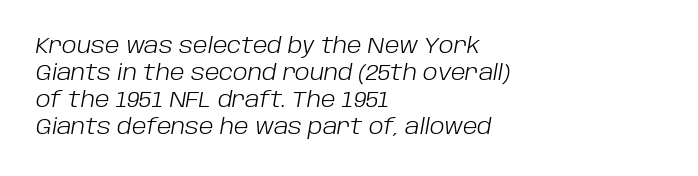
The image shows 21 px text type, italic (leaning right); set left-aligned, normal line spacing (1.28x), normal letter spacing, not underlined.
